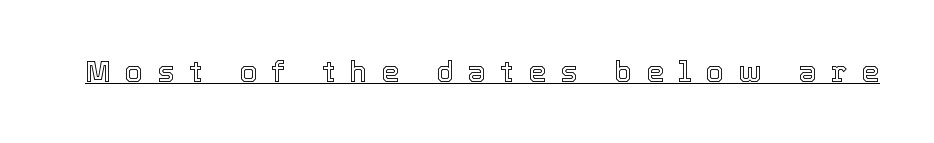
Q: Is the text italic (slanted)? A: No, it is upright.
Q: Is the text underlined? A: Yes.
Q: Is the spacing between letters normal or unusually wide? A: Unusually wide.
Q: Width (condensed, normal, or wide)? A: Normal.
Q: x-height? A: Medium.
Q: Monospaced? A: No.
